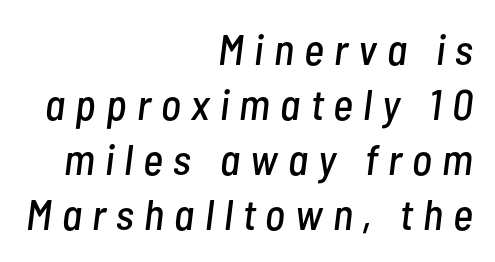
The image shows 43 px condensed type, italic (leaning right); set right-aligned, normal line spacing (1.28x), unusually wide letter spacing (+0.24 em), not underlined; low stroke contrast and a medium x-height.
